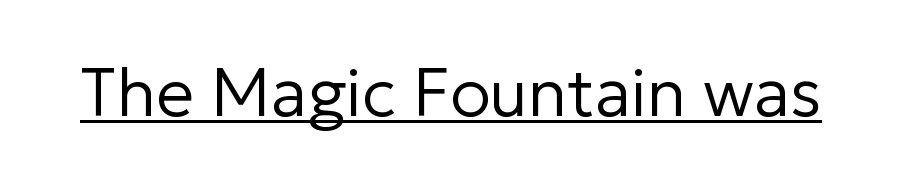
Do the characters align in a grid? No, the font is proportional. There is no visible air inserted between adjacent glyphs. Font category for this specimen: sans-serif. What decoration does the sample have? An underline.
